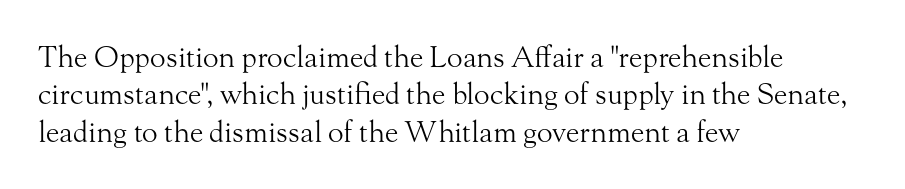
{"serif": "yes", "italic": "no", "bold": "no", "weight": "light", "width": "normal", "stroke_contrast": "medium", "x_height": "small", "monospaced": "no", "underline": "no", "align": "left", "line_spacing": "normal", "line_spacing_ratio": 1.29, "letter_spacing": "normal", "letter_spacing_em": 0.0, "glyph_px": 29}
